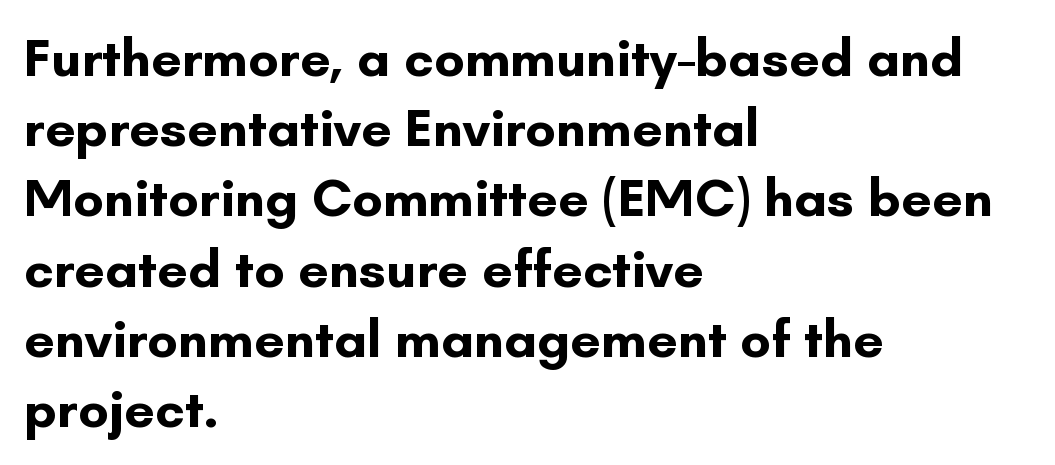
Rule under the text: the space is simply empty. A student would call this left alignment; a typographer would say flush left, rag right. These lines are rendered in a variable-pitch font. Nothing sits at the stroke ends, so this counts as sans-serif.
